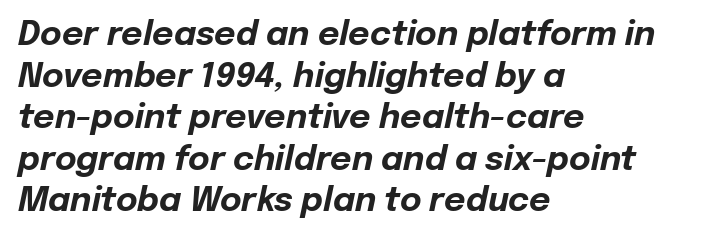
Heft: maximum for text — a bold. Regular leading. A typesetter would call this proportional, since set widths differ per character. All the whitespace from short lines collects on the right. This sample uses an oblique cut, with every glyph tilted off the vertical.
